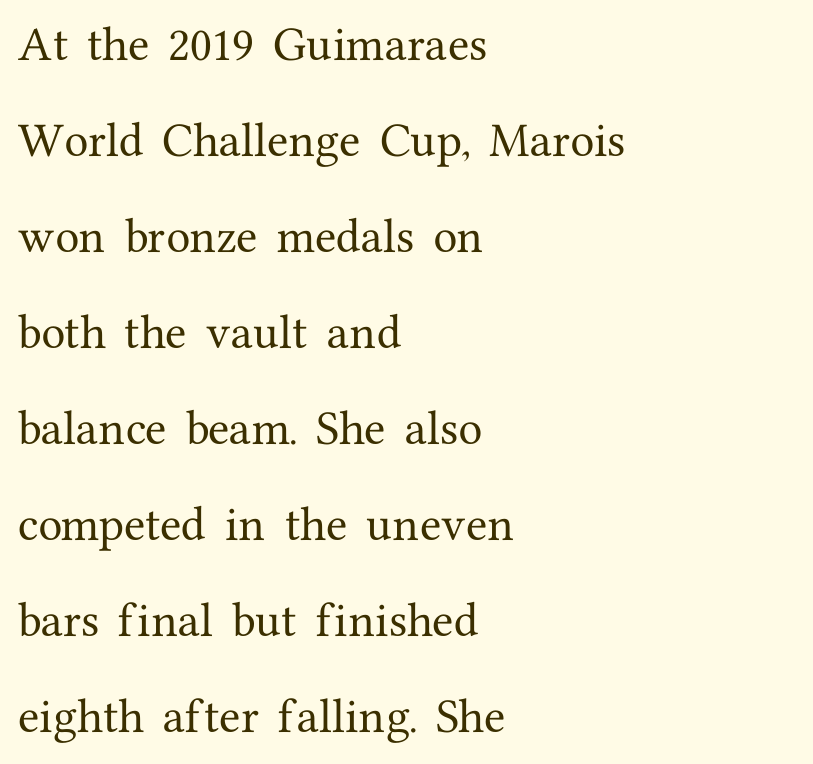
The image shows 39 px serif type, upright; set left-aligned, loose line spacing (2.46x), normal letter spacing, not underlined; medium stroke contrast and a medium x-height.
